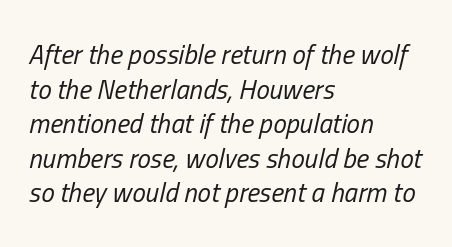
The image shows 27 px text type, italic (leaning right); set left-aligned, normal line spacing (1.28x), normal letter spacing, not underlined.
